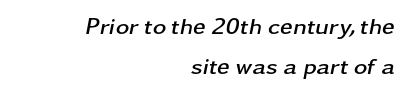
Q: Is the text bold? A: Yes.
Q: Is the text italic (slanted)? A: Yes, it leans right by about 11 degrees.
Q: Is the text underlined? A: No.
Q: How is the paragraph aligned? A: Right-aligned.
Q: Is the spacing between letters normal or unusually wide? A: Normal.
